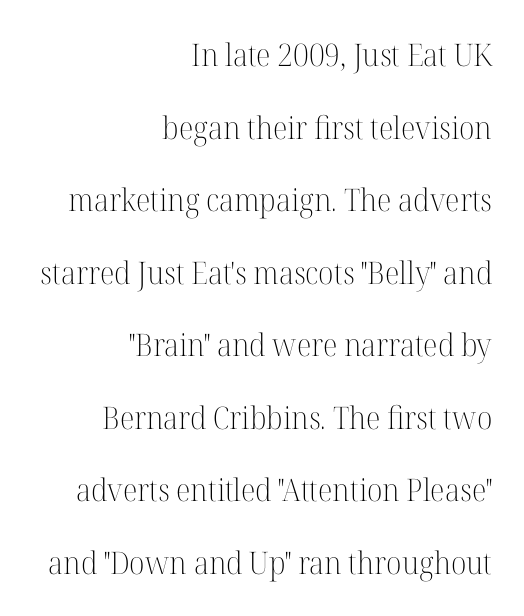
Q: Is the text bold? A: No.
Q: Is the text italic (slanted)? A: No, it is upright.
Q: Is the typeface a serif or a sans-serif typeface? A: Serif.
Q: Is the text underlined? A: No.
Q: How is the paragraph aligned? A: Right-aligned.
Q: Is the spacing between letters normal or unusually wide? A: Normal.
Q: Is the spacing between lines tight, normal or loose? A: Loose.
Q: Width (condensed, normal, or wide)? A: Normal.
Q: Stroke contrast? A: High.
Q: x-height? A: Medium.
Q: Monospaced? A: No.
